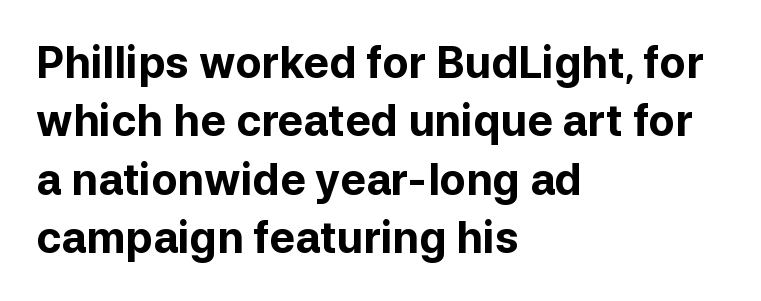
The image shows 43 px bold sans-serif type, upright; set left-aligned, normal line spacing (1.36x), normal letter spacing, not underlined; low stroke contrast and a medium x-height.
